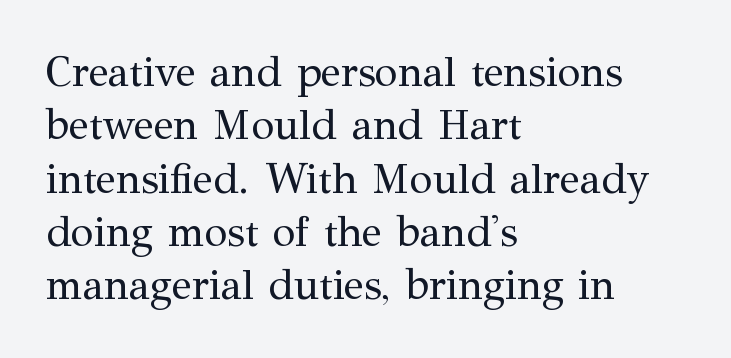
Does the lettering tilt? It doesn't — this is upright. Line starts are locked; line ends wander. The glyphs are unaccompanied by any horizontal stroke below them. No extra ink here — the face is not bold. Look at the tracking — it's just the regular setting, nothing added. The block of text has a typical density, with ordinary space between rows.
